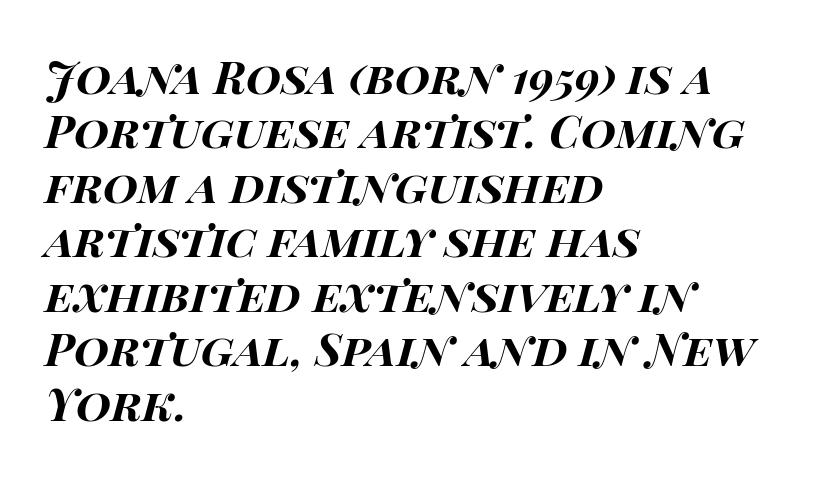
Each letter keeps its own natural width here, so spacing adapts to shape. Rule under the text: the space is simply empty. Leftover space on each line is placed entirely after the last word. Quick note: italic. Strong, thick strokes mark this as bold type. Students, note that the glyphs here touch the page at normal intervals.
